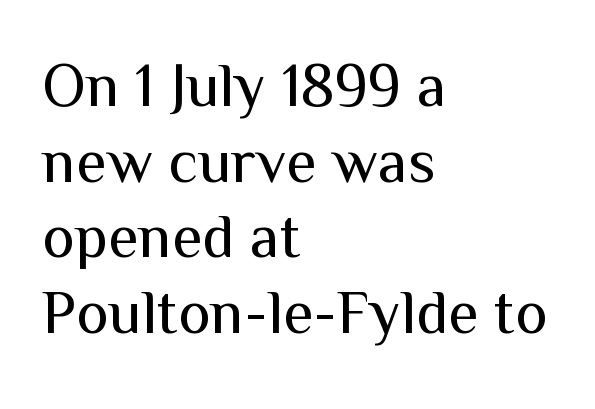
{"serif": "no", "italic": "no", "bold": "no", "weight": "regular", "width": "normal", "stroke_contrast": "medium", "x_height": "medium", "monospaced": "no", "underline": "no", "align": "left", "line_spacing_ratio": 1.22, "letter_spacing": "normal", "letter_spacing_em": 0.0, "glyph_px": 62}
